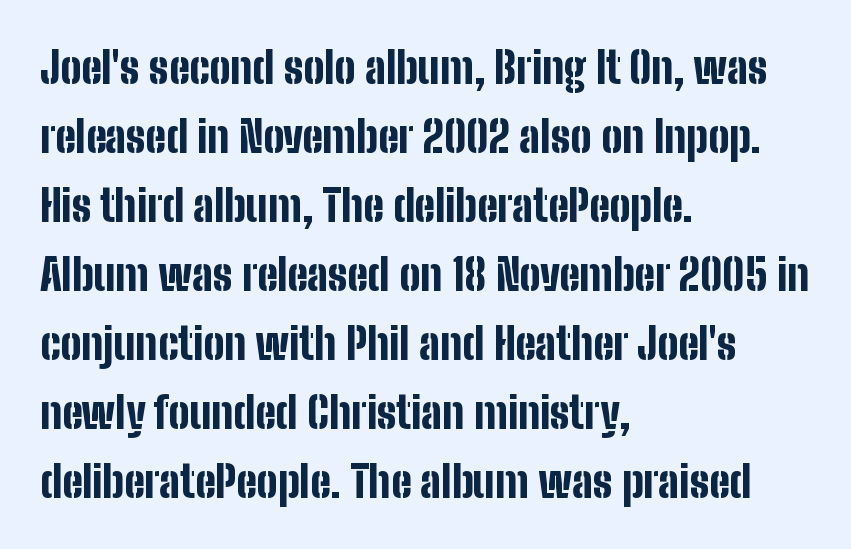
{"serif": "no", "italic": "no", "bold": "yes", "weight": "bold", "width": "condensed", "stroke_contrast": "low", "x_height": "medium", "monospaced": "no", "underline": "no", "align": "left", "line_spacing": "normal", "line_spacing_ratio": 1.57, "letter_spacing": "normal", "letter_spacing_em": 0.0, "glyph_px": 44}
